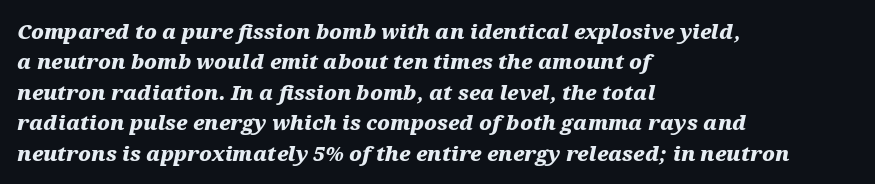
The image shows 20 px bold type, italic (leaning right); set left-aligned, normal line spacing (1.52x), normal letter spacing, not underlined.
